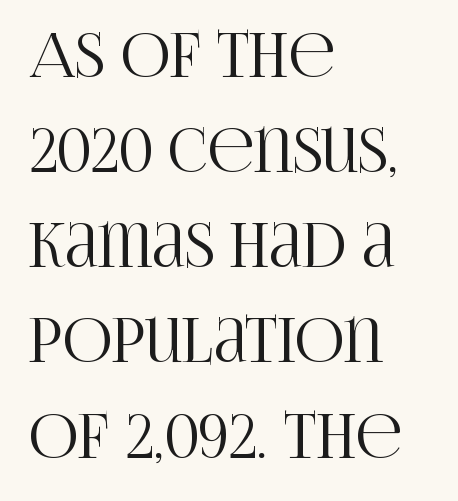
Q: Is the text italic (slanted)? A: No, it is upright.
Q: Is the typeface a serif or a sans-serif typeface? A: Serif.
Q: Is the text underlined? A: No.
Q: How is the paragraph aligned? A: Left-aligned.
Q: Is the spacing between letters normal or unusually wide? A: Normal.
Q: Is the spacing between lines tight, normal or loose? A: Normal.
Q: Width (condensed, normal, or wide)? A: Condensed.
Q: Stroke contrast? A: High.
Q: x-height? A: Large.
Q: Monospaced? A: No.
